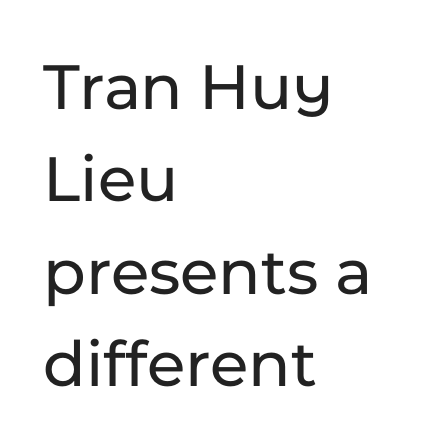
Q: Is the text italic (slanted)? A: No, it is upright.
Q: Is the typeface a serif or a sans-serif typeface? A: Sans-serif.
Q: Is the text underlined? A: No.
Q: How is the paragraph aligned? A: Left-aligned.
Q: Is the spacing between letters normal or unusually wide? A: Normal.
Q: Is the spacing between lines tight, normal or loose? A: Normal.
Q: Width (condensed, normal, or wide)? A: Normal.
Q: Stroke contrast? A: Low.
Q: x-height? A: Medium.
Q: Monospaced? A: No.
